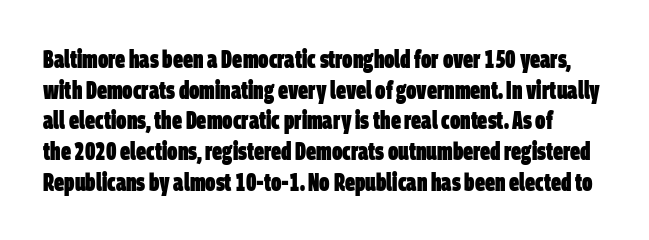
Q: Is the text bold? A: Yes.
Q: Is the text underlined? A: No.
Q: Is the spacing between letters normal or unusually wide? A: Normal.
